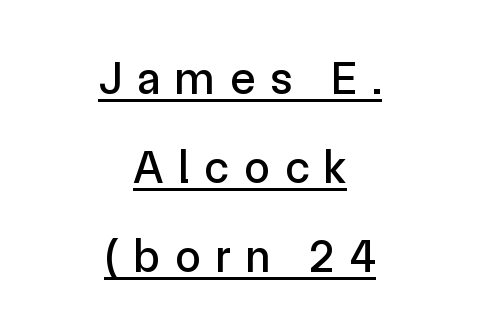
The image shows 46 px sans-serif type, upright; set centered, loose line spacing (1.94x), unusually wide letter spacing (+0.33 em), underlined; a medium x-height.
